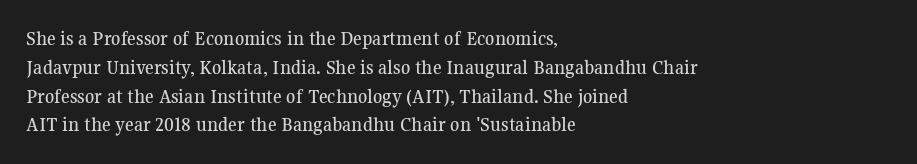
{"italic": "no", "underline": "no", "align": "left", "line_spacing": "normal", "line_spacing_ratio": 1.37, "letter_spacing": "normal", "letter_spacing_em": 0.0, "glyph_px": 21}
